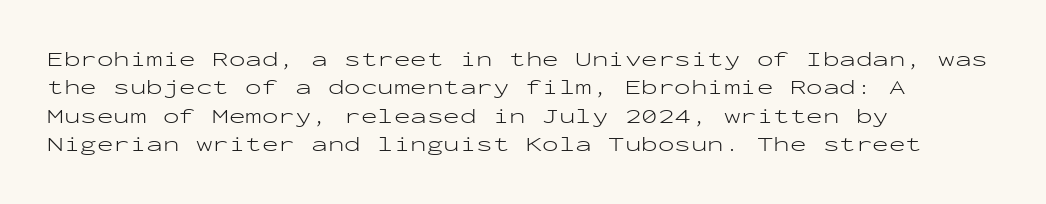
Q: Is the text bold? A: No.
Q: Is the text italic (slanted)? A: No, it is upright.
Q: Is the text underlined? A: No.
Q: How is the paragraph aligned? A: Left-aligned.
Q: Is the spacing between letters normal or unusually wide? A: Normal.
Q: Is the spacing between lines tight, normal or loose? A: Normal.
